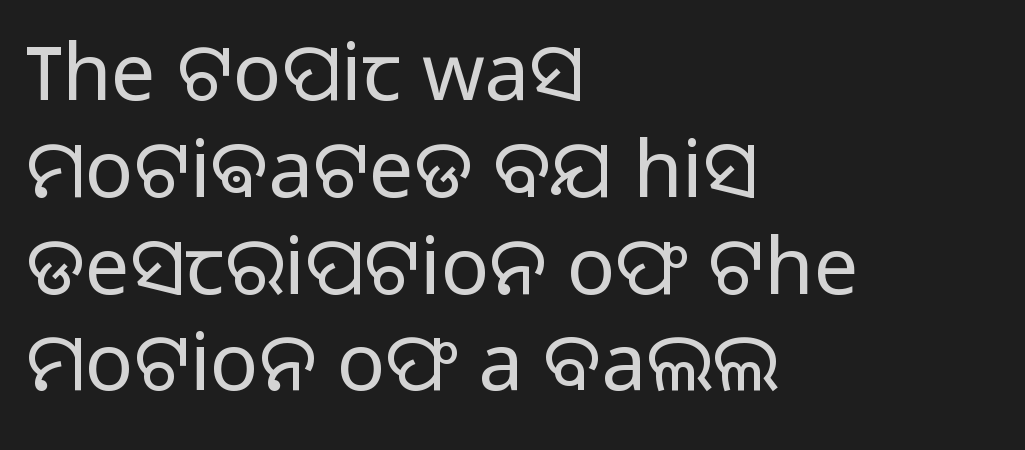
{"serif": "no", "italic": "no", "bold": "no", "weight": "light", "width": "normal", "stroke_contrast": "low", "x_height": "medium", "monospaced": "no", "underline": "no", "align": "left", "line_spacing_ratio": 1.21, "letter_spacing": "normal", "letter_spacing_em": 0.0, "glyph_px": 80}
